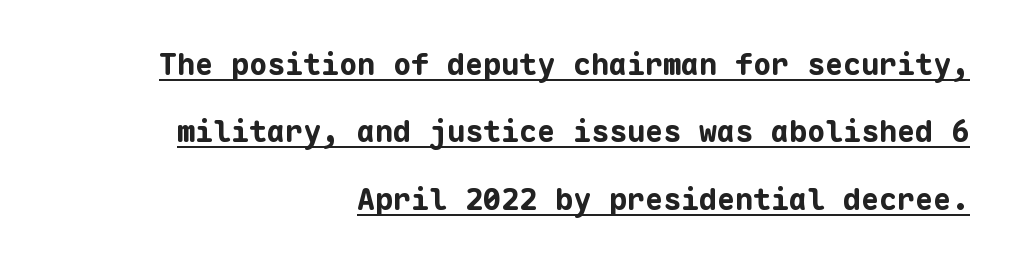
Students, this is bold: see how much ink each stroke carries. A student would call this right alignment; a typographer would say flush right, rag left. Notice the wide empty band between every row — that's loose leading. Is this a sans? Yes — the strokes have no serifs. Notice how a bar underscores the lettering throughout. Upright lettering throughout.
